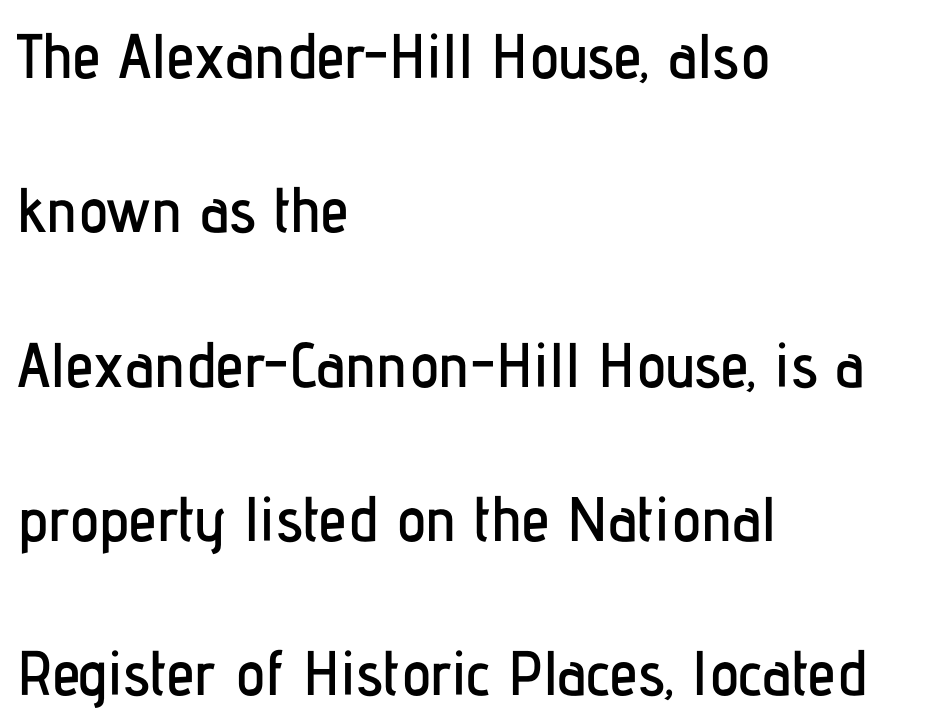
{"serif": "no", "italic": "no", "width": "condensed", "stroke_contrast": "low", "x_height": "medium", "monospaced": "no", "underline": "no", "align": "left", "line_spacing": "loose", "line_spacing_ratio": 2.45, "letter_spacing": "normal", "letter_spacing_em": 0.0, "glyph_px": 63}
